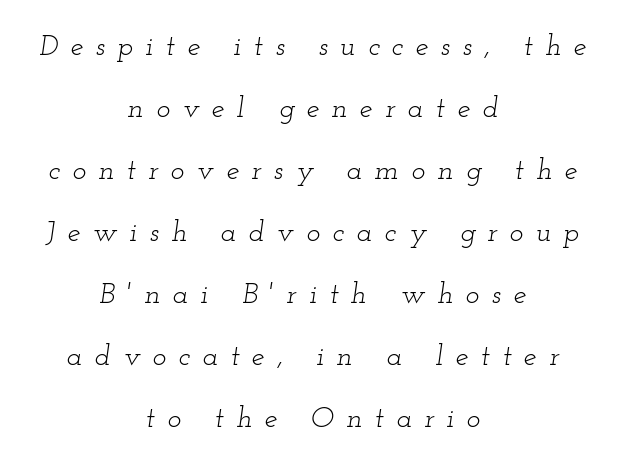
In terms of letterspacing, this is a distinctly airy, spread setting. The baseline area is clear. Varying glyph widths throughout — classic text-font behaviour. No chunkiness to these letters — they're not bold. The block of text is sparse from top to bottom, with ample space between rows.
